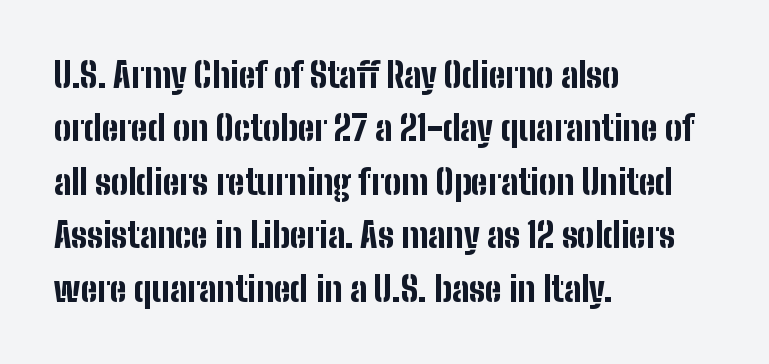
{"serif": "no", "italic": "no", "bold": "yes", "weight": "bold", "width": "condensed", "stroke_contrast": "low", "x_height": "medium", "monospaced": "no", "underline": "no", "align": "left", "line_spacing": "normal", "line_spacing_ratio": 1.57, "letter_spacing": "normal", "letter_spacing_em": 0.0, "glyph_px": 34}
